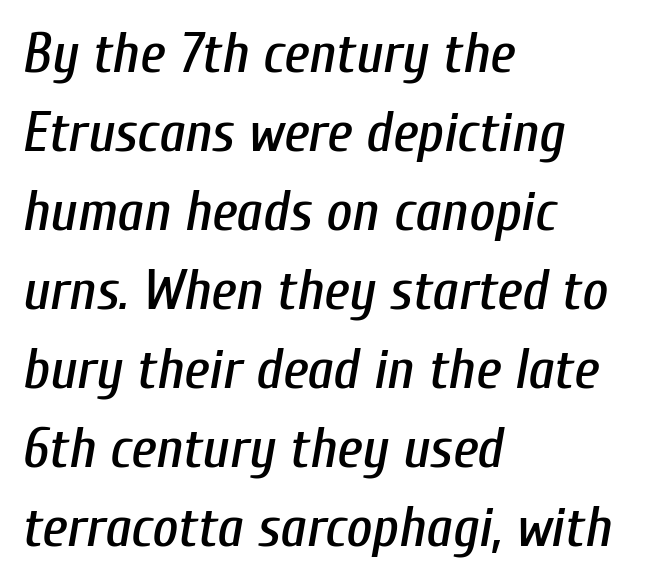
The image shows 56 px condensed type, italic (leaning right); set left-aligned, normal line spacing (1.41x), normal letter spacing, not underlined; low stroke contrast and a medium x-height.
